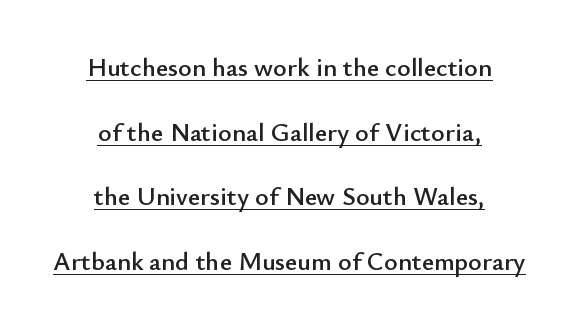
Q: Is the text italic (slanted)? A: No, it is upright.
Q: Is the text underlined? A: Yes.
Q: How is the paragraph aligned? A: Centered.
Q: Is the spacing between letters normal or unusually wide? A: Normal.
Q: Is the spacing between lines tight, normal or loose? A: Loose.
